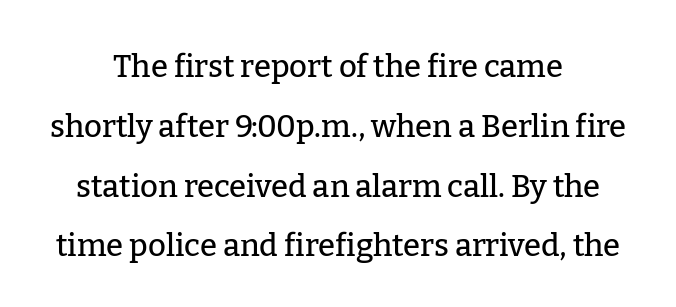
{"serif": "yes", "italic": "no", "width": "normal", "stroke_contrast": "low", "x_height": "medium", "monospaced": "no", "underline": "no", "align": "center", "line_spacing": "loose", "line_spacing_ratio": 1.93, "letter_spacing": "normal", "letter_spacing_em": 0.0, "glyph_px": 31}
